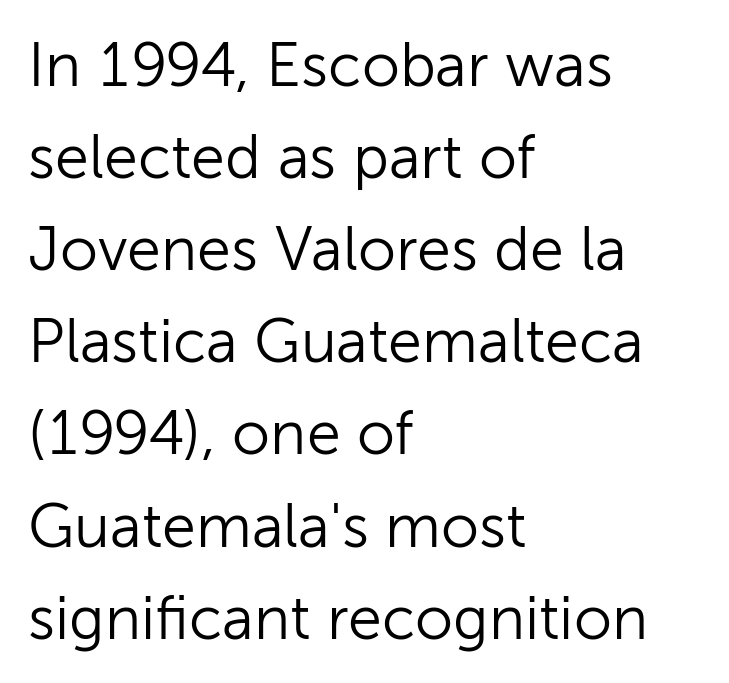
The rows are spaced the way most documents space them. The type sits square on the baseline with zero lean. Honestly, the letter spacing is just normal — you wouldn't notice it. The paragraph has a hard left edge and a soft right edge.
